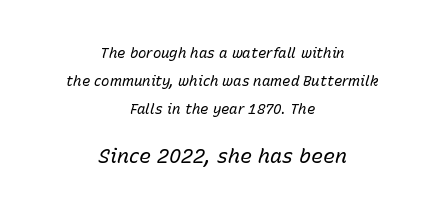
{"italic": "yes", "lean": "right", "slant_degrees": 15, "bold": "no", "underline": "no", "align": "center", "line_spacing": "loose", "line_spacing_ratio": 2.0, "letter_spacing": "normal", "letter_spacing_em": 0.0, "larger_block": "second", "size_ratio": 1.43, "glyph_px": 20}
